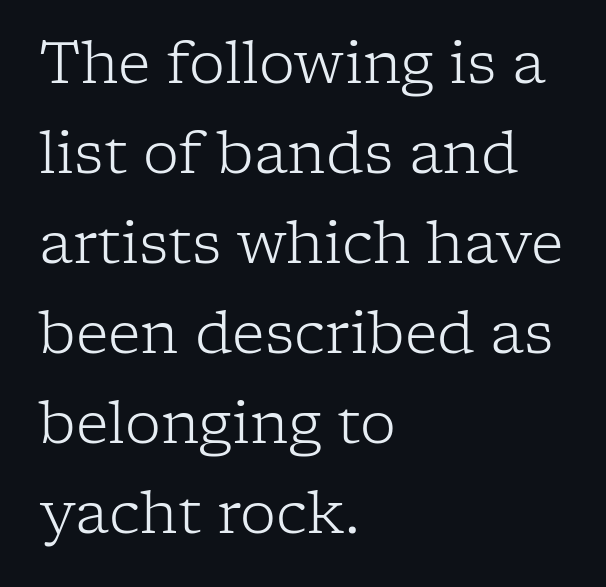
The image shows 57 px light serif type, upright; set left-aligned, normal line spacing (1.58x), normal letter spacing, not underlined; low stroke contrast and a medium x-height.
